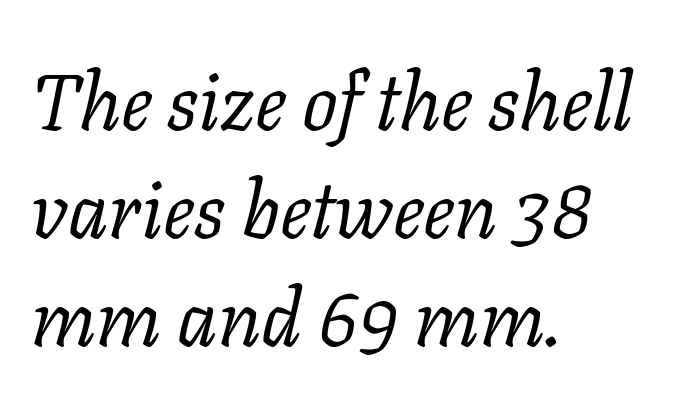
Q: Is the text bold? A: No.
Q: Is the text italic (slanted)? A: Yes, it leans right by about 11 degrees.
Q: Is the typeface a serif or a sans-serif typeface? A: Serif.
Q: Is the text underlined? A: No.
Q: How is the paragraph aligned? A: Left-aligned.
Q: Is the spacing between letters normal or unusually wide? A: Normal.
Q: Is the spacing between lines tight, normal or loose? A: Normal.
Q: Width (condensed, normal, or wide)? A: Normal.
Q: Stroke contrast? A: Low.
Q: x-height? A: Medium.
Q: Monospaced? A: No.
